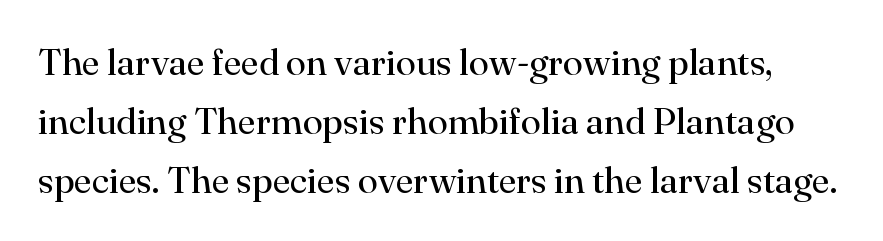
The typography opts for an upright posture over an oblique one. Check the space under the baseline: it is left empty. Each letter's strokes conclude with small projecting serifs. These lines are rendered in a variable-pitch font. No letter is thick-stroked: the sample isn't bold. In terms of letterspacing, this is plain default setting.
